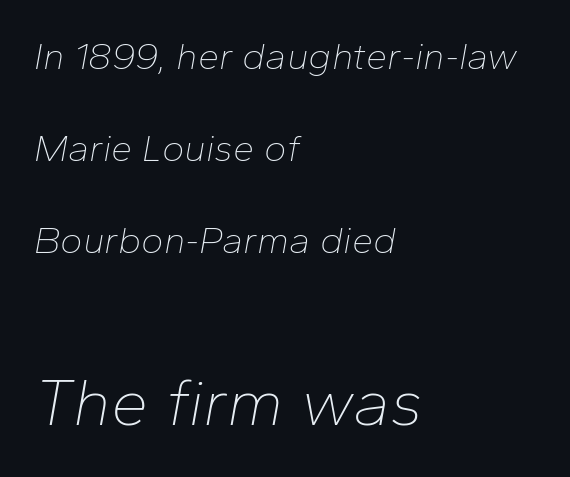
Q: Is the text bold? A: No.
Q: Is the text italic (slanted)? A: Yes, it leans right by about 10 degrees.
Q: Is the text underlined? A: No.
Q: How is the paragraph aligned? A: Left-aligned.
Q: Is the spacing between letters normal or unusually wide? A: Normal.
Q: Is the spacing between lines tight, normal or loose? A: Loose.
Q: Which block of text is set in a larger size, the first (top) or the second (bottom)? A: The second (bottom) one.
Q: Width (condensed, normal, or wide)? A: Normal.
Q: Stroke contrast? A: Low.
Q: x-height? A: Medium.
Q: Monospaced? A: No.
